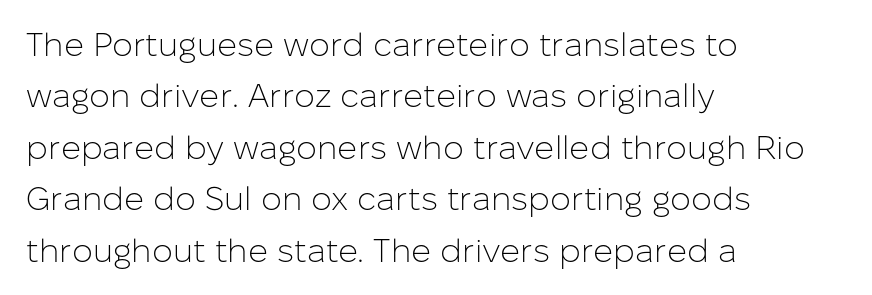
{"serif": "no", "italic": "no", "bold": "no", "weight": "light", "width": "normal", "stroke_contrast": "low", "x_height": "medium", "monospaced": "no", "underline": "no", "align": "left", "line_spacing": "normal", "line_spacing_ratio": 1.56, "letter_spacing": "normal", "letter_spacing_em": 0.0, "glyph_px": 33}
